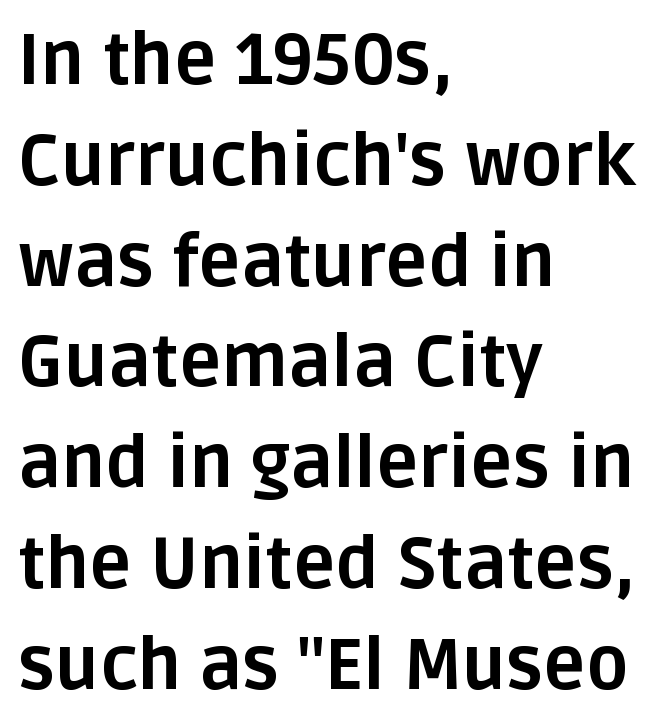
Q: Is the text bold? A: Yes.
Q: Is the text italic (slanted)? A: No, it is upright.
Q: Is the typeface a serif or a sans-serif typeface? A: Sans-serif.
Q: Is the text underlined? A: No.
Q: How is the paragraph aligned? A: Left-aligned.
Q: Is the spacing between letters normal or unusually wide? A: Normal.
Q: Is the spacing between lines tight, normal or loose? A: Normal.
Q: Width (condensed, normal, or wide)? A: Normal.
Q: Stroke contrast? A: Low.
Q: x-height? A: Large.
Q: Monospaced? A: No.
